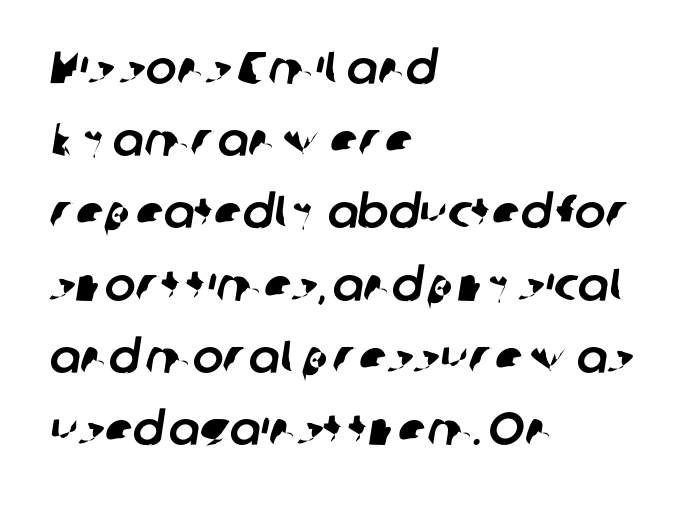
Q: Is the typeface a serif or a sans-serif typeface? A: Sans-serif.
Q: Is the text underlined? A: No.
Q: How is the paragraph aligned? A: Left-aligned.
Q: Is the spacing between letters normal or unusually wide? A: Normal.
Q: Is the spacing between lines tight, normal or loose? A: Normal.
Q: Width (condensed, normal, or wide)? A: Normal.
Q: Stroke contrast? A: Low.
Q: x-height? A: Medium.
Q: Monospaced? A: No.
